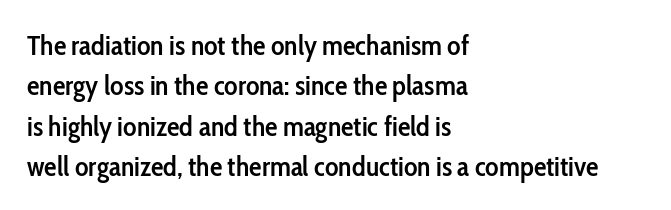
The image shows 28 px semibold, condensed sans-serif type, upright; set left-aligned, normal line spacing (1.44x), normal letter spacing, not underlined; low stroke contrast and a medium x-height.
